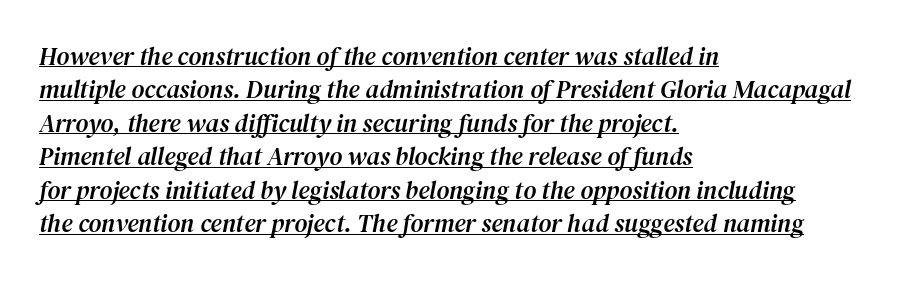
Q: Is the text italic (slanted)? A: Yes, it leans right by about 12 degrees.
Q: Is the text underlined? A: Yes.
Q: How is the paragraph aligned? A: Left-aligned.
Q: Is the spacing between letters normal or unusually wide? A: Normal.
Q: Is the spacing between lines tight, normal or loose? A: Normal.
